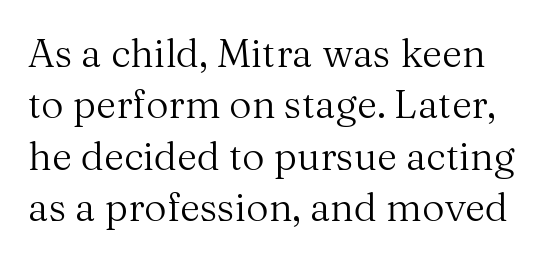
{"serif": "yes", "italic": "no", "bold": "no", "weight": "regular", "width": "normal", "stroke_contrast": "medium", "x_height": "medium", "monospaced": "no", "underline": "no", "line_spacing": "normal", "line_spacing_ratio": 1.32, "letter_spacing": "normal", "letter_spacing_em": 0.0, "glyph_px": 39}
